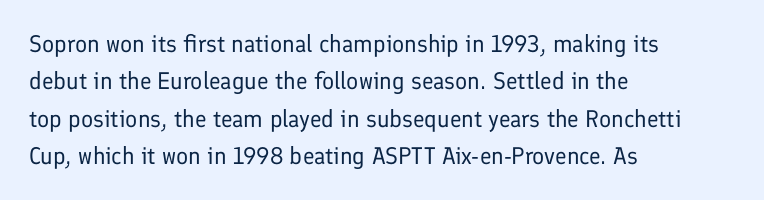
{"italic": "no", "bold": "no", "underline": "no", "align": "left", "line_spacing": "normal", "line_spacing_ratio": 1.56, "letter_spacing": "normal", "letter_spacing_em": 0.0, "glyph_px": 24}
